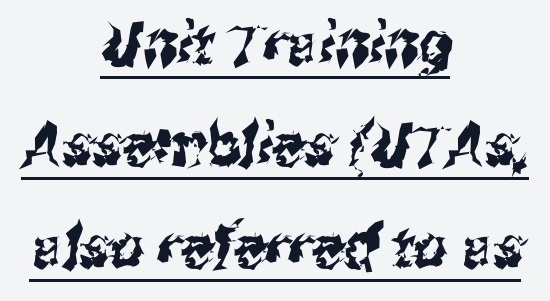
The image shows 59 px condensed sans-serif type; set centered, line spacing 1.72x, normal letter spacing, underlined; medium stroke contrast and a medium x-height.
